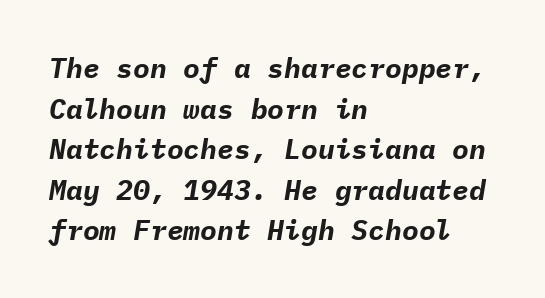
{"italic": "yes", "lean": "right", "slant_degrees": 9, "bold": "yes", "weight": "bold", "width": "normal", "stroke_contrast": "low", "x_height": "medium", "monospaced": "yes", "underline": "no", "align": "left", "line_spacing": "normal", "line_spacing_ratio": 1.45, "letter_spacing": "normal", "letter_spacing_em": 0.0, "glyph_px": 28}
